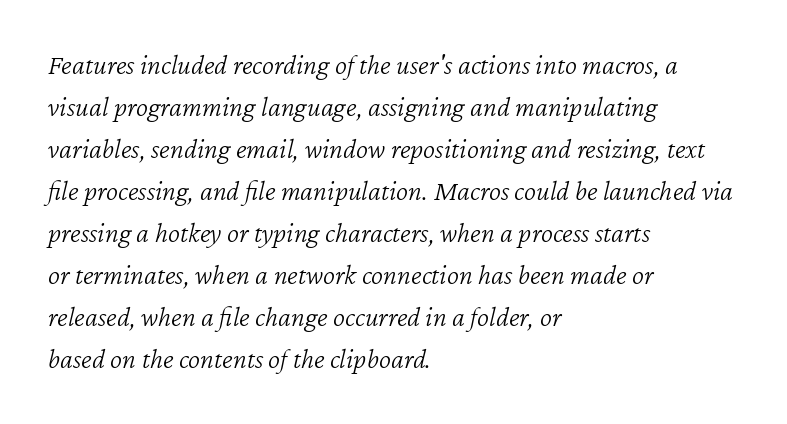
Looks like regular typesetting: each glyph gets only the width it needs. Just letters on the line, the space beneath them empty. In terms of posture, this sample is oblique. Line beginnings align vertically; line endings do not. The strokes carry an ordinary text weight at most. Nobody touched the tracking dial on this one.
